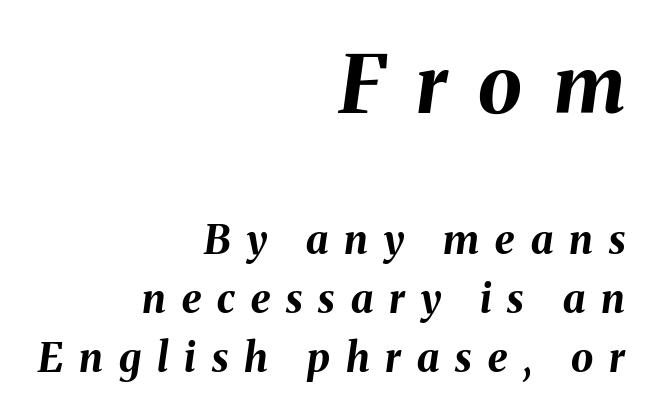
The image shows 79 px bold type, italic (leaning right); set right-aligned, normal line spacing (1.47x), unusually wide letter spacing (+0.4 em), not underlined; the first (top) block is 1.98x larger; medium stroke contrast and a medium x-height.
